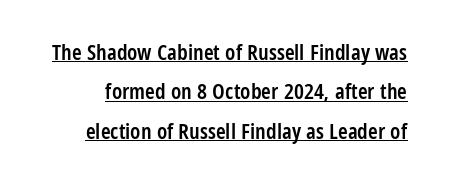
{"italic": "no", "bold": "semi", "underline": "yes", "line_spacing_ratio": 1.79, "letter_spacing": "normal", "letter_spacing_em": 0.0, "glyph_px": 22}
